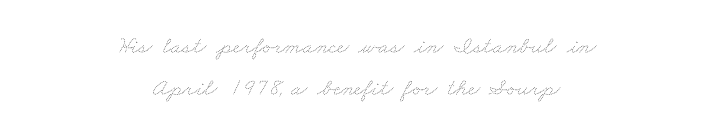
{"bold": "no", "underline": "no", "align": "center", "line_spacing_ratio": 1.74, "letter_spacing": "normal", "letter_spacing_em": 0.0, "glyph_px": 24}
